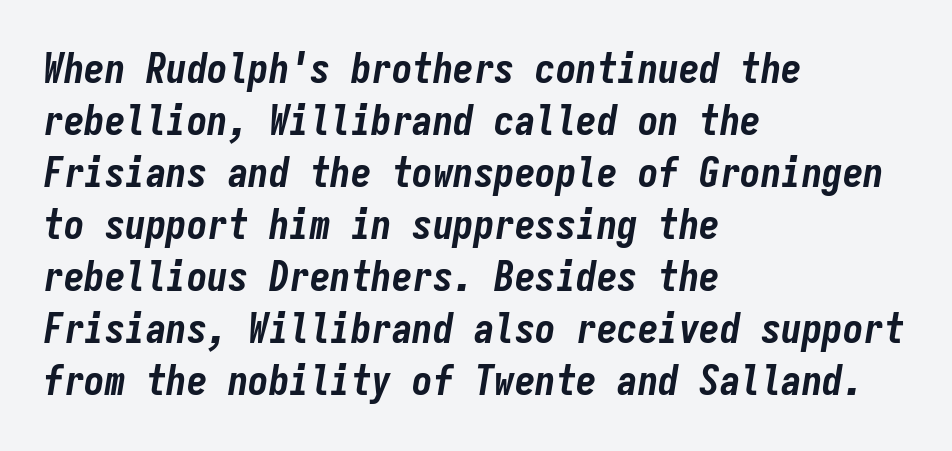
{"italic": "yes", "lean": "right", "slant_degrees": 9, "bold": "yes", "weight": "bold", "width": "condensed", "stroke_contrast": "low", "x_height": "medium", "monospaced": "yes", "underline": "no", "align": "left", "line_spacing": "normal", "line_spacing_ratio": 1.27, "letter_spacing": "normal", "letter_spacing_em": 0.0, "glyph_px": 41}
